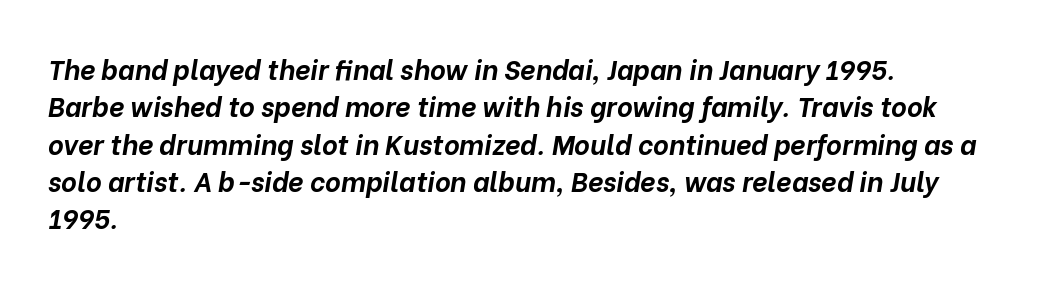
Q: Is the text bold? A: Yes.
Q: Is the text italic (slanted)? A: Yes, it leans right by about 10 degrees.
Q: Is the text underlined? A: No.
Q: How is the paragraph aligned? A: Left-aligned.
Q: Is the spacing between letters normal or unusually wide? A: Normal.
Q: Is the spacing between lines tight, normal or loose? A: Normal.
